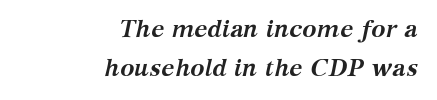
The image shows 24 px bold type, italic (leaning right); set right-aligned, normal line spacing (1.61x), normal letter spacing, not underlined.
